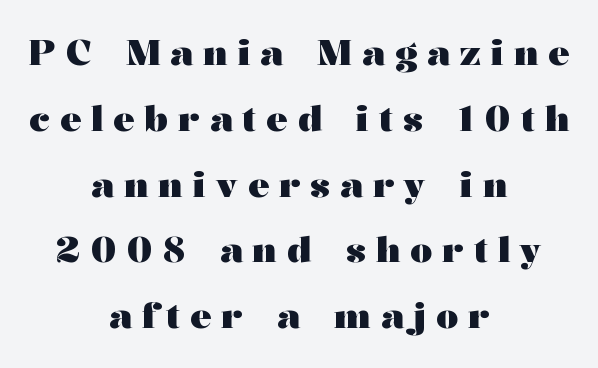
Quick note: underline off. These lines stack symmetrically, like a column narrowing and widening about its center. The letters advance in unequal steps, a hallmark of proportional type. These words are printed bold, with thick strokes throughout.
